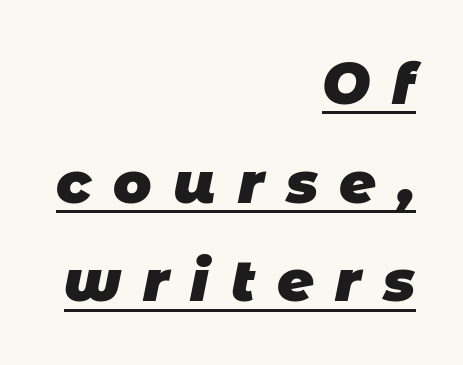
A typographer would call this underscored text. Glyph-to-glyph distance is far greater than everyday printed text. The paragraph shown leans on its right margin. Serif or sans? Sans — the stroke terminals are bare. Each letter keeps its own natural width here, so spacing adapts to shape. Notice how thick the strokes are: this is what a full bold looks like.
